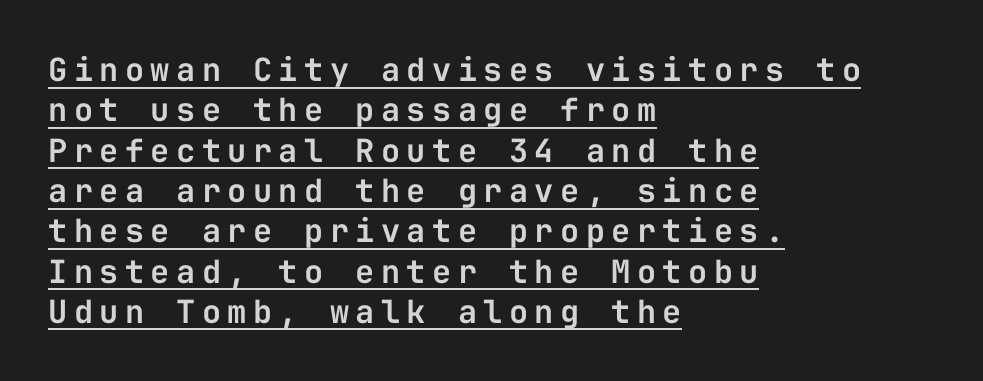
The image shows 32 px sans-serif type, upright, monospaced; set left-aligned, normal line spacing (1.26x), unusually wide letter spacing (+0.2 em), underlined; low stroke contrast and a medium x-height.
